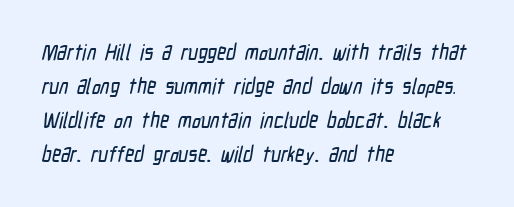
The image shows 22 px text type; set left-aligned, normal line spacing (1.54x), normal letter spacing, not underlined.
